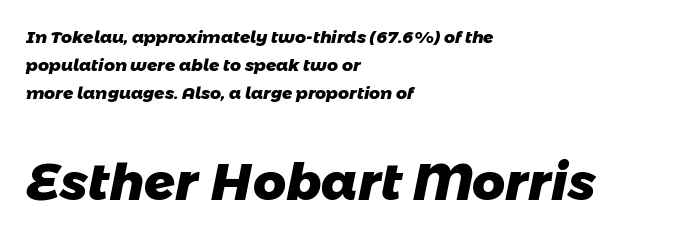
{"serif": "no", "bold": "yes", "weight": "heavy", "width": "normal", "stroke_contrast": "low", "x_height": "medium", "monospaced": "no", "underline": "no", "align": "left", "line_spacing": "normal", "line_spacing_ratio": 1.64, "letter_spacing": "normal", "letter_spacing_em": 0.0, "larger_block": "second", "size_ratio": 3.0, "glyph_px": 51}
